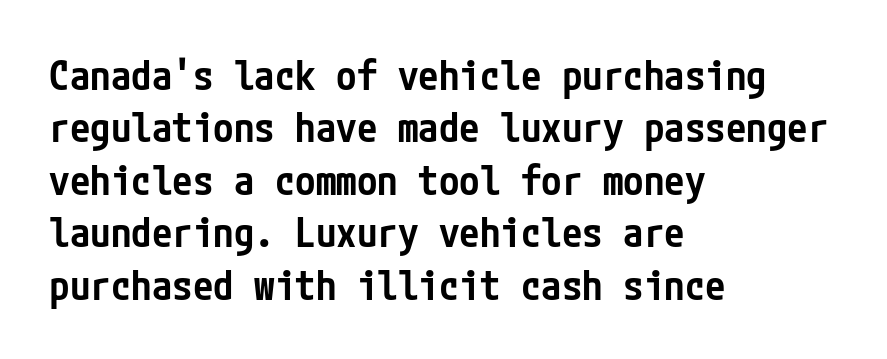
I'd describe the lettering as semibold — firm but not a full bold. In terms of letterspacing, this is plain default setting. Reading down the column, the eye jumps a familiar distance to each next line. These lines are set flush left with a ragged right edge.
